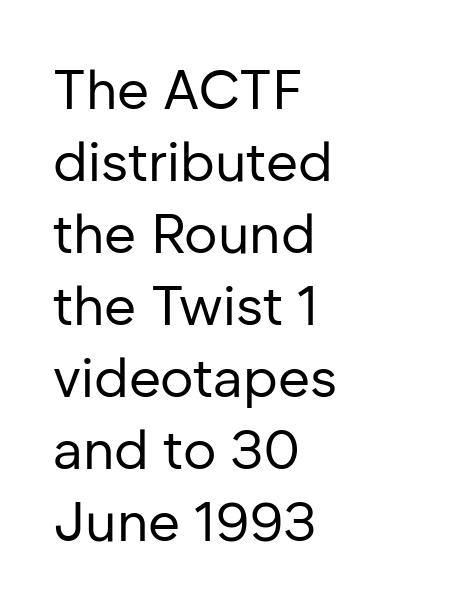
Stroke terminals: plain, sans-serif. These lines keep a tight, regular rhythm from letter to letter. The words here are not underlined. Stems here are at most as thick as an everyday book face. Students, observe: this is what conventionally led text looks like. The specimen reads as upright at a glance.
